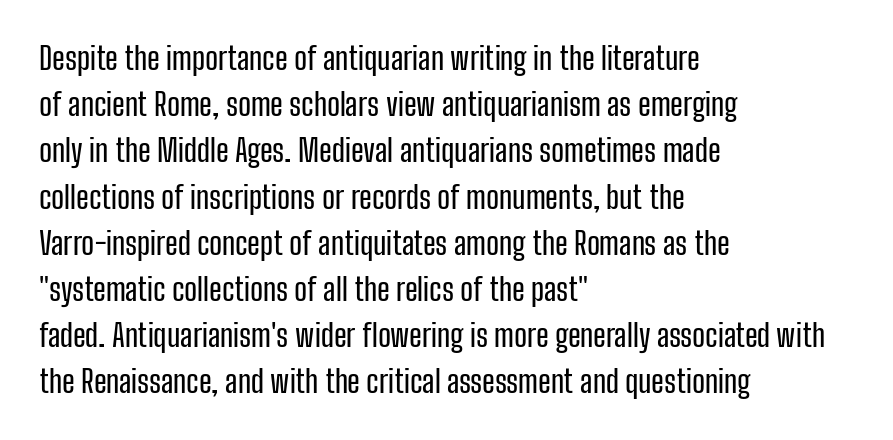
Q: Is the text italic (slanted)? A: No, it is upright.
Q: Is the typeface a serif or a sans-serif typeface? A: Sans-serif.
Q: Is the text underlined? A: No.
Q: How is the paragraph aligned? A: Left-aligned.
Q: Is the spacing between letters normal or unusually wide? A: Normal.
Q: Is the spacing between lines tight, normal or loose? A: Normal.
Q: Width (condensed, normal, or wide)? A: Condensed.
Q: Stroke contrast? A: Low.
Q: x-height? A: Medium.
Q: Monospaced? A: No.
